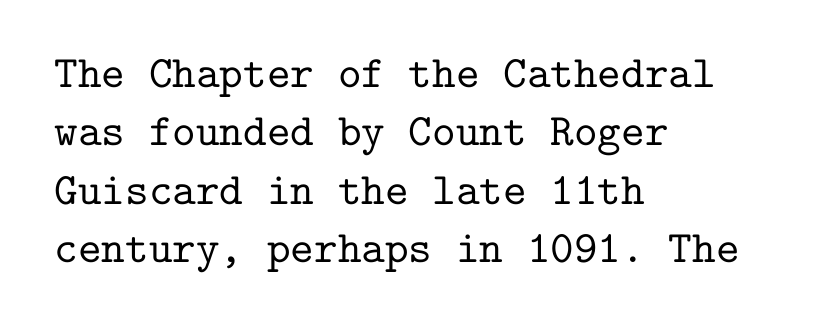
Horizontal bands of white between lines are of average thickness. Fixed-width glyphs throughout — classic coding-font behaviour. You can tell from the footed stems that serif type was used. The foot of each line stays bare and open. Horizontally, the lines are justified to the leading edge only.
